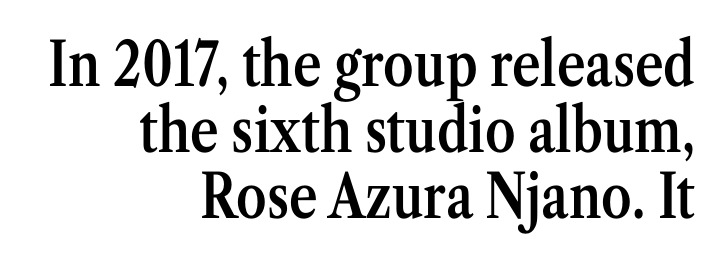
Compared with a flush-left layout, this one pins lines to the opposite, right side. This is roman type, the default non-slanted kind. Weight check: semibold — heavier than regular, not quite bold. The horizontal fit of the characters is conventional and even. Is this a fixed-width face? No — the glyphs have proportional, varying widths. Honestly, the rows look squashed on top of each other.
